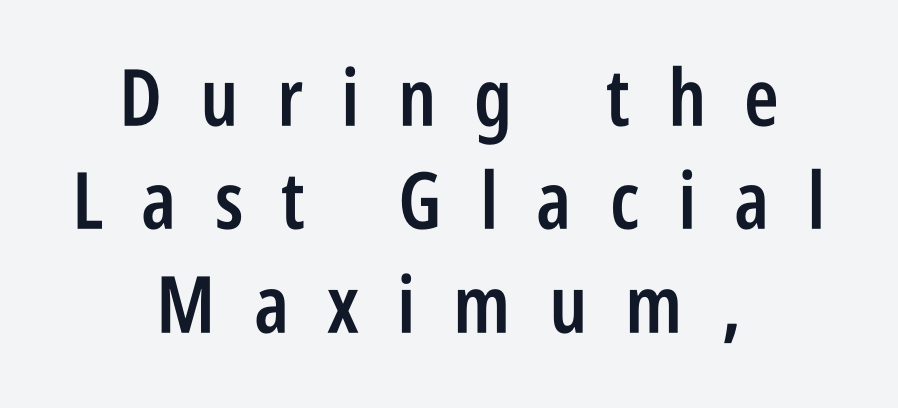
Q: Is the text bold? A: Semi-bold.
Q: Is the text italic (slanted)? A: No, it is upright.
Q: Is the typeface a serif or a sans-serif typeface? A: Sans-serif.
Q: Is the text underlined? A: No.
Q: How is the paragraph aligned? A: Centered.
Q: Is the spacing between letters normal or unusually wide? A: Unusually wide.
Q: Is the spacing between lines tight, normal or loose? A: Normal.
Q: Width (condensed, normal, or wide)? A: Condensed.
Q: Stroke contrast? A: Low.
Q: x-height? A: Large.
Q: Monospaced? A: No.
